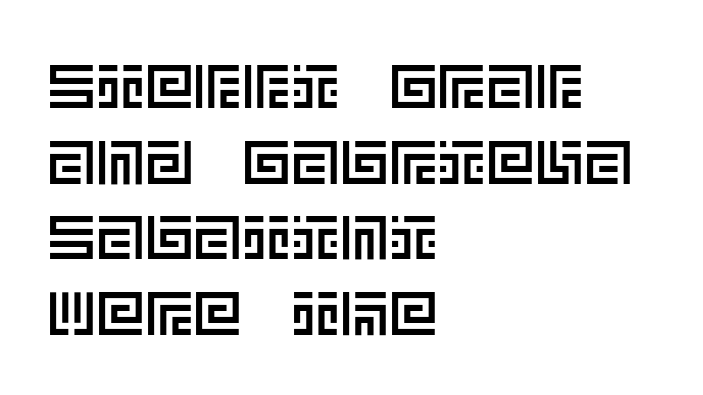
Caption: standard tracking, unaltered. Style check: upright. The lines in this sample share a left origin and differ only in where they stop. This rendering features lettering with no underline.
